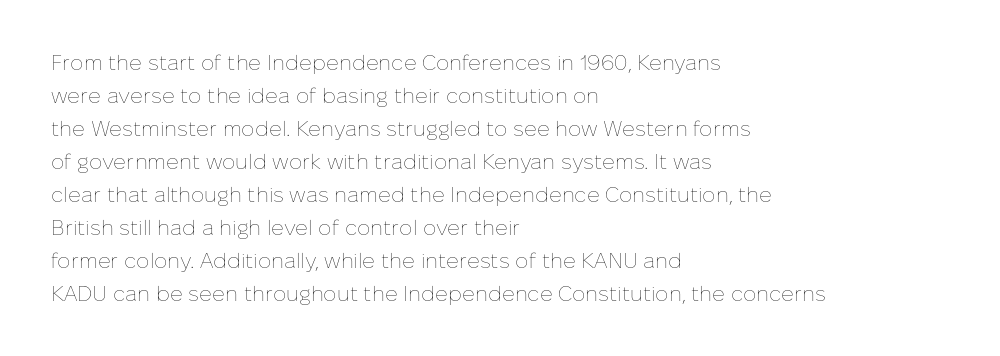
The image shows 21 px text type, upright; set left-aligned, normal line spacing (1.57x), normal letter spacing, not underlined.
